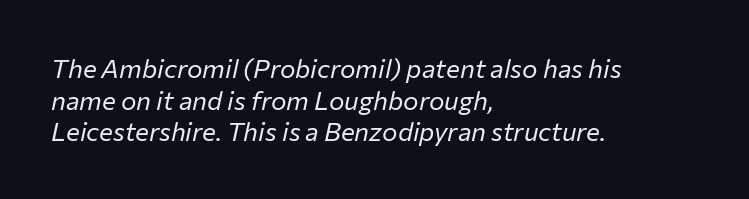
No letter is thick-stroked: the sample isn't bold. The passage shown has conventional tracking throughout. Check under the words: just untouched page. Style check: oblique. One-word summary of the alignment: left.
